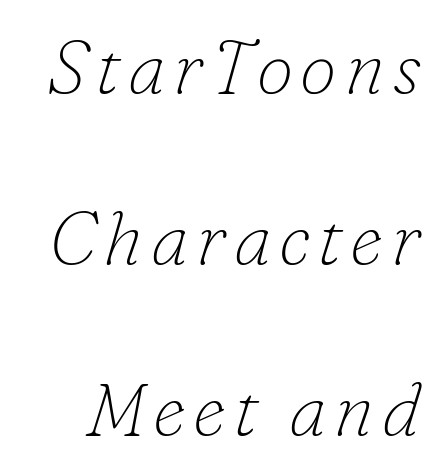
Q: Is the text bold? A: No.
Q: Is the text italic (slanted)? A: Yes, it leans right by about 16 degrees.
Q: Is the typeface a serif or a sans-serif typeface? A: Serif.
Q: Is the text underlined? A: No.
Q: Is the spacing between lines tight, normal or loose? A: Loose.
Q: Width (condensed, normal, or wide)? A: Normal.
Q: Stroke contrast? A: Low.
Q: x-height? A: Small.
Q: Monospaced? A: No.
